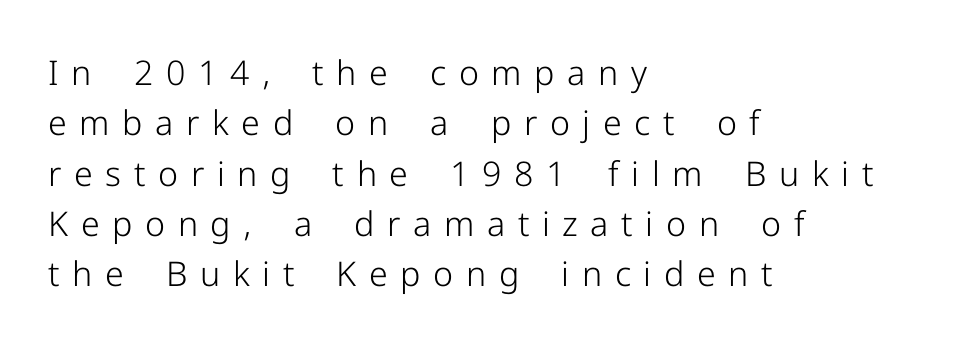
{"serif": "no", "italic": "no", "bold": "no", "weight": "light", "width": "normal", "stroke_contrast": "low", "x_height": "medium", "monospaced": "no", "underline": "no", "align": "left", "line_spacing": "normal", "line_spacing_ratio": 1.48, "letter_spacing": "wide", "letter_spacing_em": 0.37, "glyph_px": 34}
